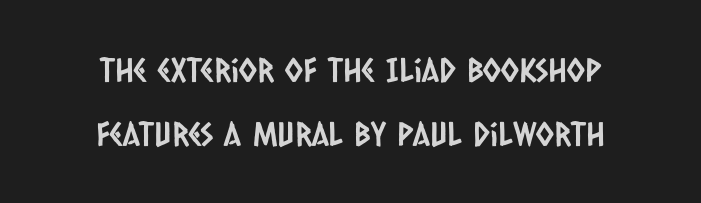
Q: Is the typeface a serif or a sans-serif typeface? A: Sans-serif.
Q: Is the text underlined? A: No.
Q: How is the paragraph aligned? A: Centered.
Q: Is the spacing between letters normal or unusually wide? A: Normal.
Q: Is the spacing between lines tight, normal or loose? A: Loose.
Q: Width (condensed, normal, or wide)? A: Condensed.
Q: Stroke contrast? A: Low.
Q: x-height? A: Large.
Q: Monospaced? A: No.
